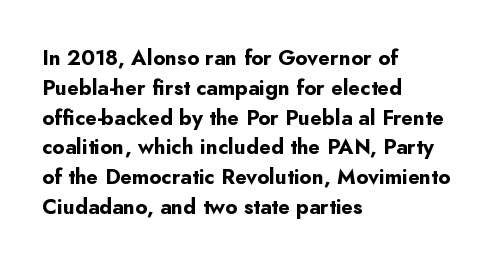
The image shows 21 px bold type, upright; set left-aligned, normal line spacing (1.42x), normal letter spacing, not underlined.
